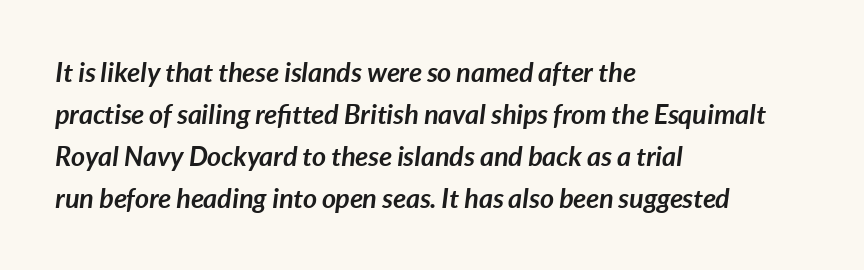
Q: Is the text bold? A: Yes.
Q: Is the text italic (slanted)? A: Yes, it leans right by about 7 degrees.
Q: Is the text underlined? A: No.
Q: How is the paragraph aligned? A: Left-aligned.
Q: Is the spacing between letters normal or unusually wide? A: Normal.
Q: Is the spacing between lines tight, normal or loose? A: Normal.
